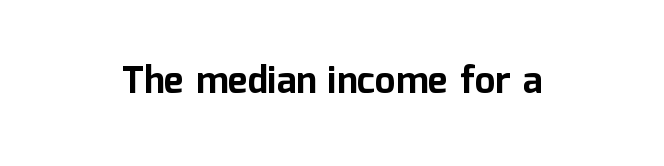
Q: Is the text bold? A: Yes.
Q: Is the text italic (slanted)? A: No, it is upright.
Q: Is the typeface a serif or a sans-serif typeface? A: Sans-serif.
Q: Is the text underlined? A: No.
Q: Is the spacing between letters normal or unusually wide? A: Normal.
Q: Width (condensed, normal, or wide)? A: Normal.
Q: Stroke contrast? A: Low.
Q: x-height? A: Medium.
Q: Monospaced? A: No.
